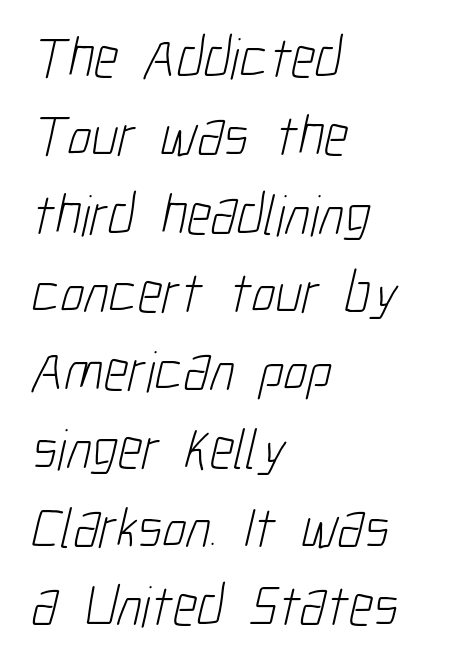
{"serif": "no", "bold": "no", "weight": "light", "width": "condensed", "stroke_contrast": "low", "x_height": "medium", "monospaced": "no", "underline": "no", "align": "left", "line_spacing": "normal", "line_spacing_ratio": 1.35, "letter_spacing": "normal", "letter_spacing_em": 0.0, "glyph_px": 58}
